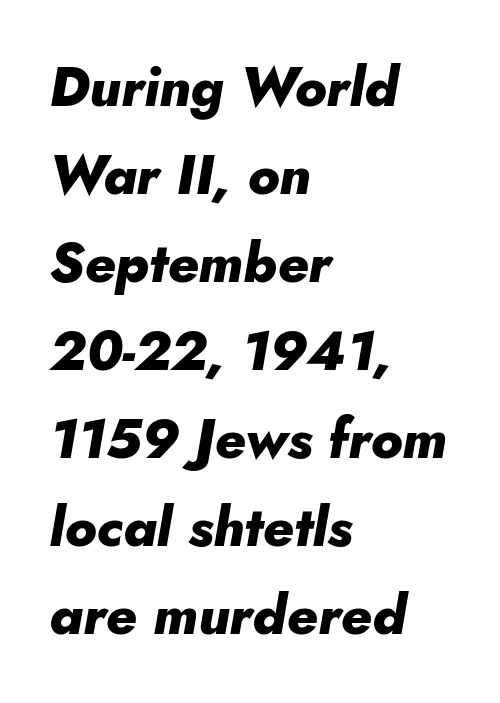
Any mark beneath the type? The region is blank. The passage shown is typed in a proportional face where columns would drift. The strokes are fattened all the way to bold. The whole block is typeset with a tilt.
